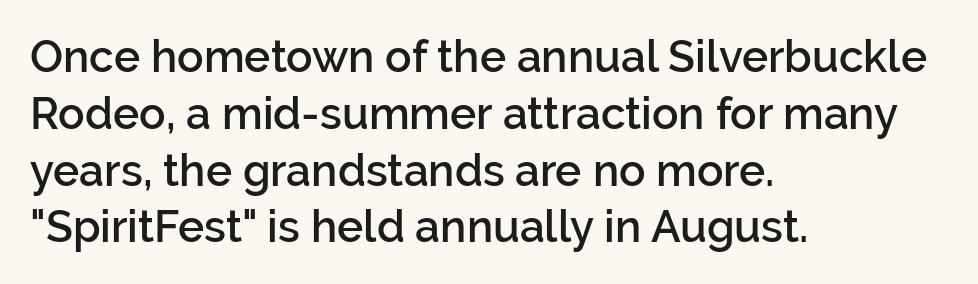
{"serif": "no", "italic": "no", "bold": "semi", "weight": "semibold", "width": "normal", "stroke_contrast": "low", "x_height": "medium", "monospaced": "no", "underline": "no", "align": "left", "line_spacing": "normal", "line_spacing_ratio": 1.29, "letter_spacing": "normal", "letter_spacing_em": 0.0, "glyph_px": 44}
